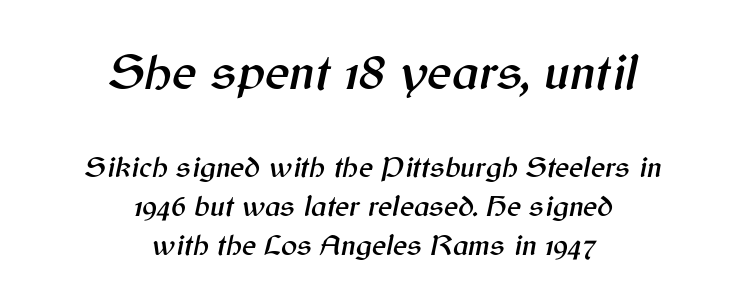
The tracking reads as untouched default to a designer's eye. The passage is arranged like a title page — every line centered. Bare-footed words on every line. Emphasis-style slanted type is in use. The rows are spaced the way most documents space them. Larger block? The one above; the one below is distinctly smaller.
